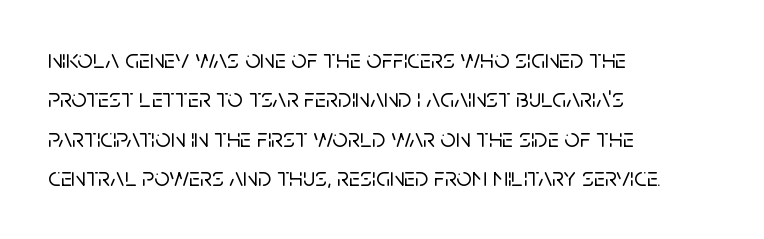
{"italic": "no", "underline": "no", "align": "left", "line_spacing": "normal", "line_spacing_ratio": 1.46, "letter_spacing": "normal", "letter_spacing_em": 0.0, "glyph_px": 27}
